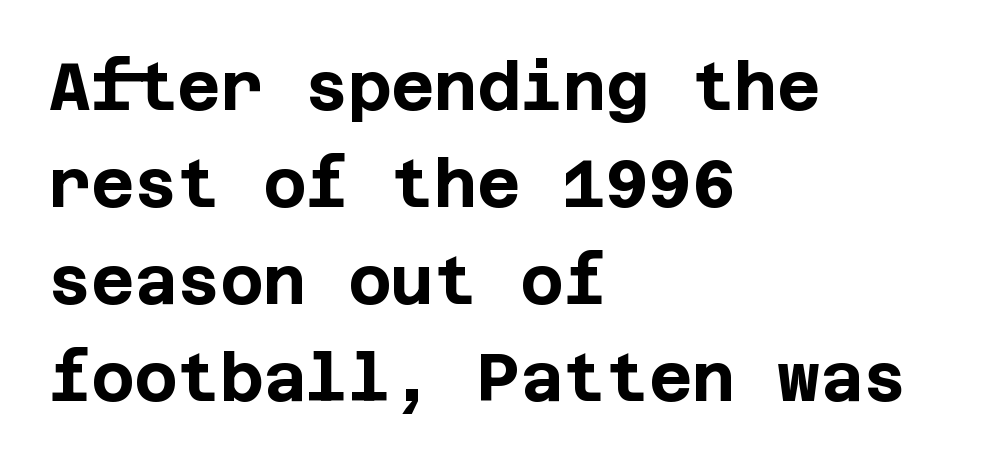
Does the copy run flush right? No — it runs flush left. Each word holds together tightly as a unit, with standard inter-letter gaps. In terms of posture, this sample is upright. The sample has been set heavy, in full bold. No word sits above an underline.
